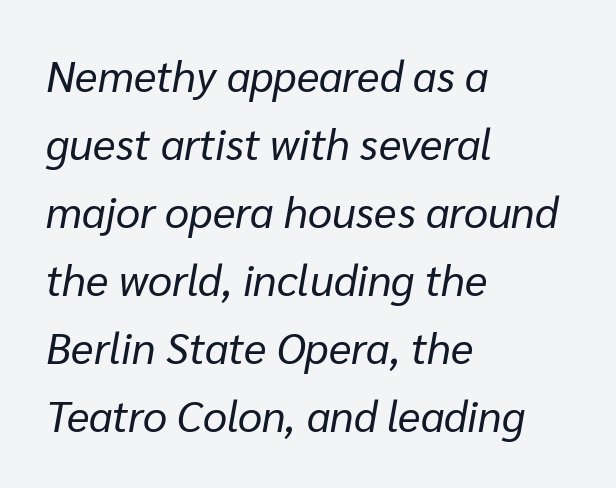
Q: Is the text bold? A: No.
Q: Is the text italic (slanted)? A: Yes, it leans right by about 10 degrees.
Q: Is the text underlined? A: No.
Q: How is the paragraph aligned? A: Left-aligned.
Q: Is the spacing between letters normal or unusually wide? A: Normal.
Q: Is the spacing between lines tight, normal or loose? A: Normal.
Q: Width (condensed, normal, or wide)? A: Normal.
Q: Stroke contrast? A: Low.
Q: x-height? A: Medium.
Q: Monospaced? A: No.
